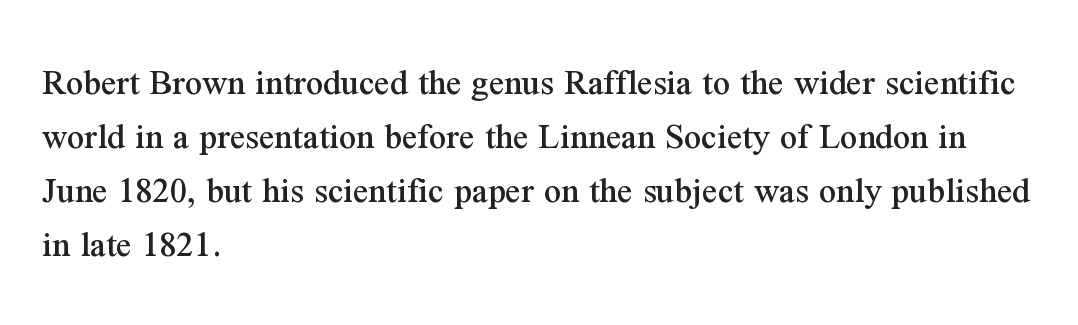
Q: Is the text italic (slanted)? A: No, it is upright.
Q: Is the typeface a serif or a sans-serif typeface? A: Serif.
Q: Is the text underlined? A: No.
Q: How is the paragraph aligned? A: Left-aligned.
Q: Is the spacing between letters normal or unusually wide? A: Normal.
Q: Is the spacing between lines tight, normal or loose? A: Normal.
Q: Width (condensed, normal, or wide)? A: Normal.
Q: Stroke contrast? A: Medium.
Q: x-height? A: Medium.
Q: Monospaced? A: No.
